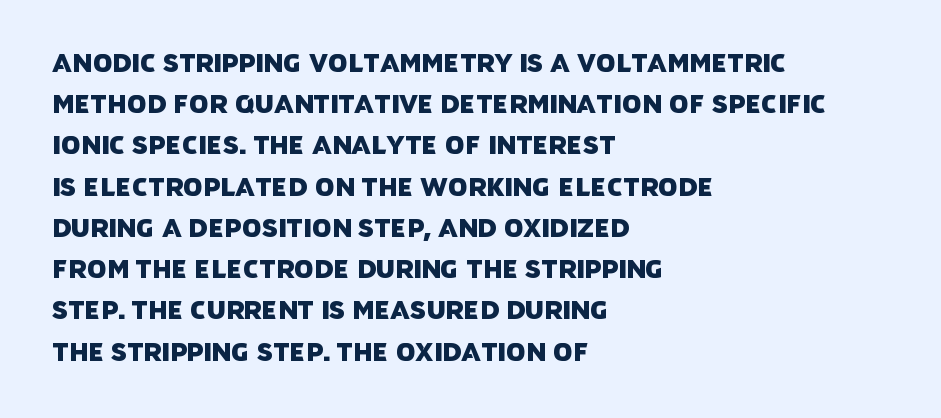
Summary of vertical rhythm: regular, with standard interline spacing. This rendering uses left alignment, leaving the right contour irregular. Students, note that the glyphs here touch the page at normal intervals. Letters rest on an invisible, unmarked baseline.
